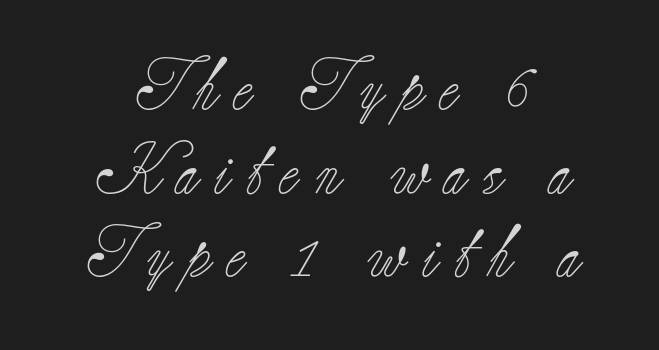
This sample has the flowing, uneven cadence of proportional lettering. The foot of each line stays bare and open. The lines in this sample share a center point and differ in where they start and stop. Caption: expanded tracking, letters set apart.
